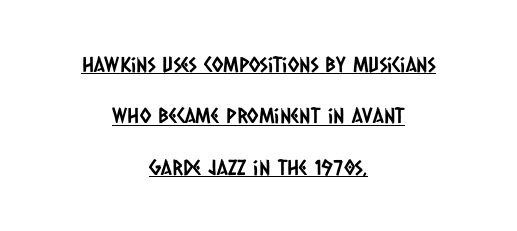
Q: Is the text underlined? A: Yes.
Q: How is the paragraph aligned? A: Centered.
Q: Is the spacing between letters normal or unusually wide? A: Normal.
Q: Is the spacing between lines tight, normal or loose? A: Loose.
